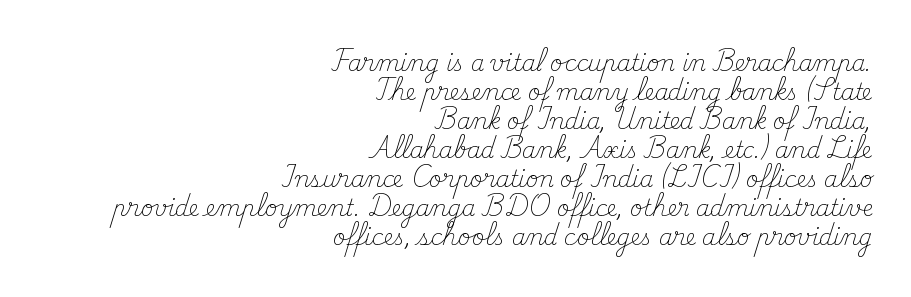
Q: Is the text bold? A: No.
Q: Is the text italic (slanted)? A: Yes.
Q: Is the text underlined? A: No.
Q: How is the paragraph aligned? A: Right-aligned.
Q: Is the spacing between letters normal or unusually wide? A: Normal.
Q: Is the spacing between lines tight, normal or loose? A: Normal.
